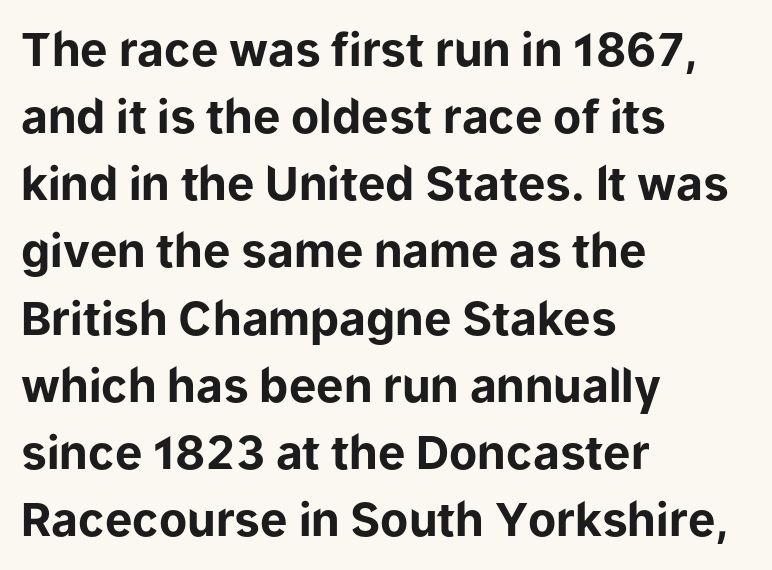
Q: Is the text bold? A: Yes.
Q: Is the text italic (slanted)? A: No, it is upright.
Q: Is the typeface a serif or a sans-serif typeface? A: Sans-serif.
Q: Is the text underlined? A: No.
Q: How is the paragraph aligned? A: Left-aligned.
Q: Is the spacing between letters normal or unusually wide? A: Normal.
Q: Is the spacing between lines tight, normal or loose? A: Normal.
Q: Width (condensed, normal, or wide)? A: Normal.
Q: Stroke contrast? A: Low.
Q: x-height? A: Medium.
Q: Monospaced? A: No.
